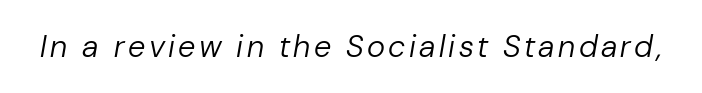
Letters rest on an invisible, unmarked baseline. The letters advance in unequal steps, a hallmark of proportional type. The typography opts for an oblique posture over an upright one. A quiet, ordinary-to-light weight characterises the typeface.
